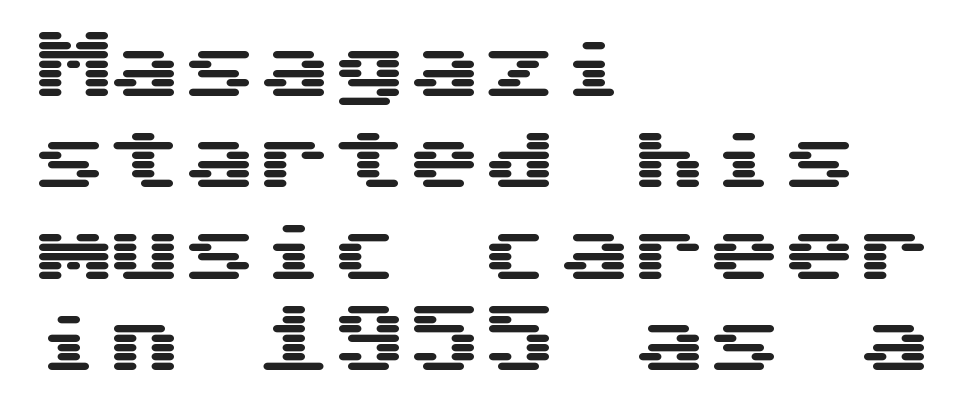
Underlining? Definitely not there. The setting favours the left margin, as ordinary paragraphs usually do. Look at the bottom of the vertical strokes: they stop flat, with no serifs. These lines were composed using upright roman letters. Inter-character spacing is left at the font's built-in metrics.
